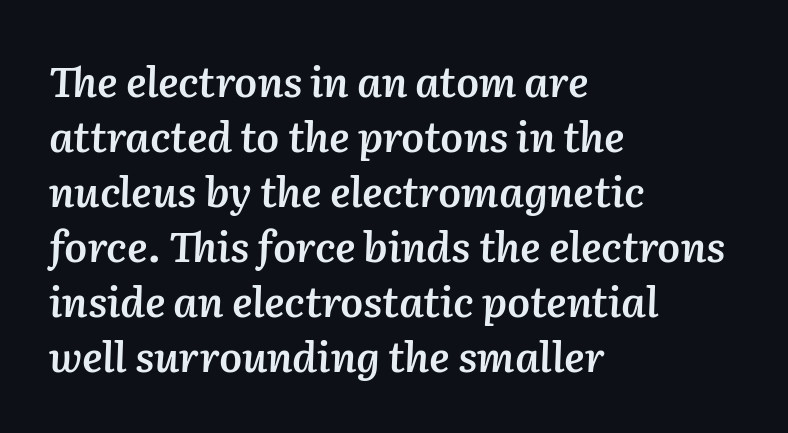
The image shows 41 px semibold type, italic (leaning right); set left-aligned, normal line spacing (1.34x), normal letter spacing, not underlined; medium stroke contrast and a medium x-height.
